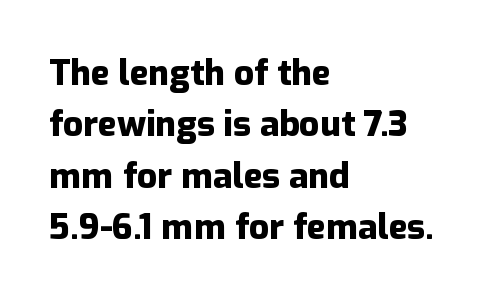
Q: Is the text bold? A: Yes.
Q: Is the text italic (slanted)? A: No, it is upright.
Q: Is the typeface a serif or a sans-serif typeface? A: Sans-serif.
Q: Is the text underlined? A: No.
Q: How is the paragraph aligned? A: Left-aligned.
Q: Is the spacing between letters normal or unusually wide? A: Normal.
Q: Is the spacing between lines tight, normal or loose? A: Normal.
Q: Width (condensed, normal, or wide)? A: Normal.
Q: Stroke contrast? A: Low.
Q: x-height? A: Medium.
Q: Monospaced? A: No.
